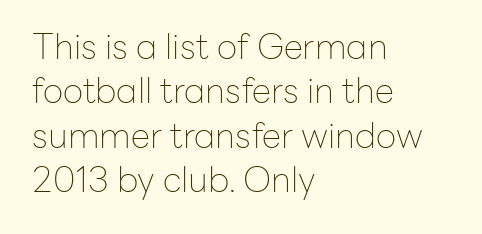
Q: Is the text bold? A: No.
Q: Is the text italic (slanted)? A: No, it is upright.
Q: Is the typeface a serif or a sans-serif typeface? A: Sans-serif.
Q: Is the text underlined? A: No.
Q: How is the paragraph aligned? A: Left-aligned.
Q: Is the spacing between letters normal or unusually wide? A: Normal.
Q: Is the spacing between lines tight, normal or loose? A: Normal.
Q: Width (condensed, normal, or wide)? A: Normal.
Q: Stroke contrast? A: Low.
Q: x-height? A: Medium.
Q: Monospaced? A: No.
